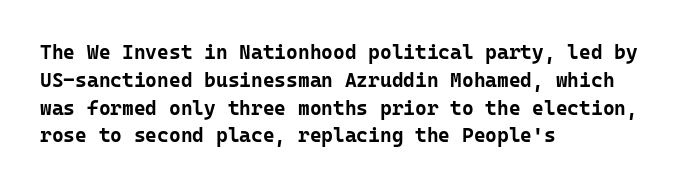
The image shows 20 px bold type, upright; set left-aligned, normal line spacing (1.39x), normal letter spacing, not underlined.
